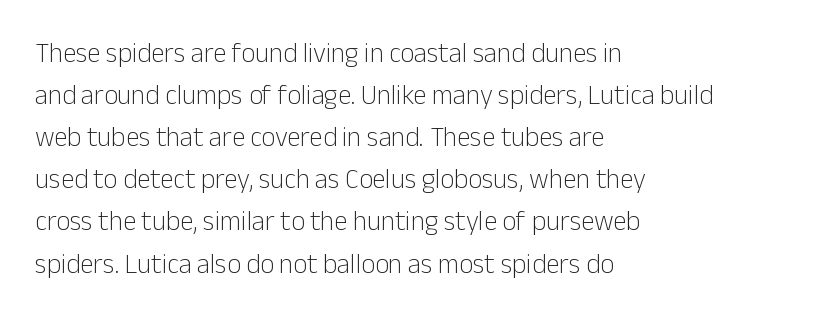
Each new line begins a customary step beneath the previous one. The passage shown is not underscored anywhere. Weight: not bold — regular or lighter. Nope, not italic — everything's standing straight. A classic flush-left, rag-right setting is used for this passage.
